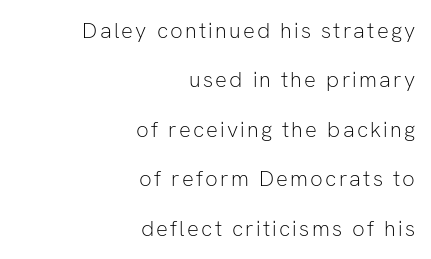
The image shows 22 px text type, upright; set right-aligned, loose line spacing (2.25x), not underlined.
